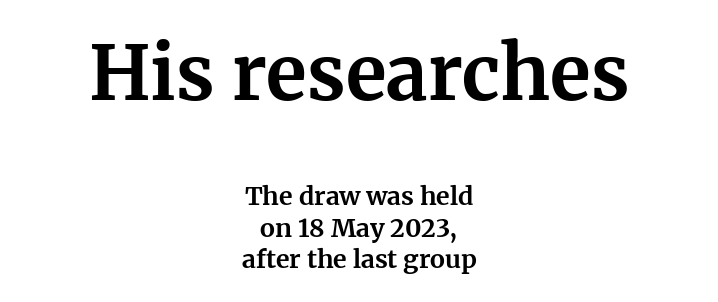
The image shows 75 px bold serif type, upright; set centered, normal line spacing (1.26x), normal letter spacing, not underlined; the first (top) block is 3.0x larger; medium stroke contrast and a medium x-height.
